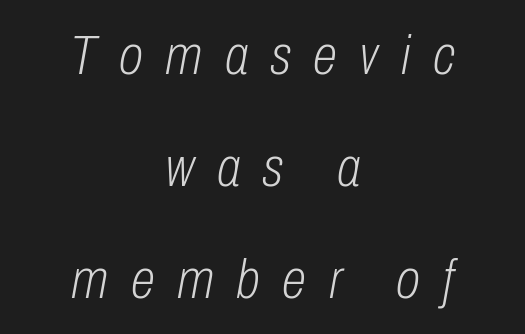
The image shows 56 px light, condensed type, italic (leaning right); set centered, loose line spacing (2.0x), unusually wide letter spacing (+0.4 em), not underlined; low stroke contrast and a medium x-height.
